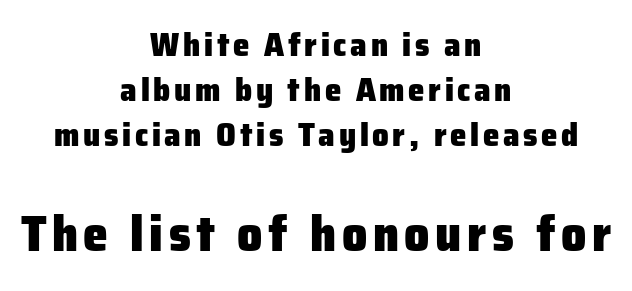
The image shows 50 px heavy sans-serif type, upright; set centered, normal line spacing (1.37x), not underlined; the second (bottom) block is 1.52x larger; low stroke contrast and a medium x-height.
